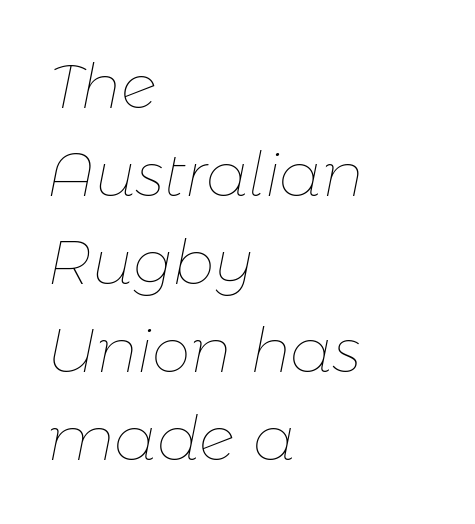
Q: Is the text bold? A: No.
Q: Is the text italic (slanted)? A: Yes, it leans right by about 11 degrees.
Q: Is the text underlined? A: No.
Q: How is the paragraph aligned? A: Left-aligned.
Q: Is the spacing between letters normal or unusually wide? A: Normal.
Q: Is the spacing between lines tight, normal or loose? A: Normal.
Q: Width (condensed, normal, or wide)? A: Normal.
Q: Stroke contrast? A: Low.
Q: x-height? A: Medium.
Q: Monospaced? A: No.
